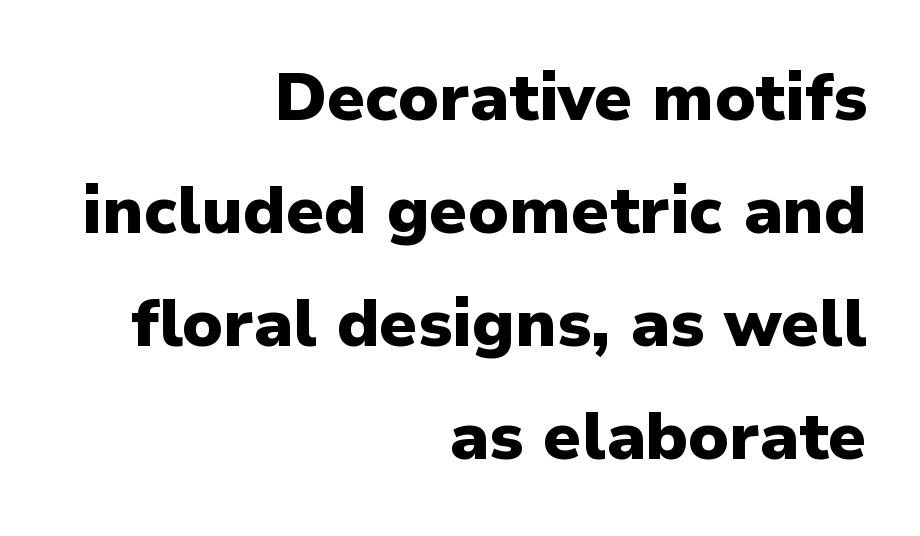
The image shows 66 px heavy sans-serif type, upright; set right-aligned, line spacing 1.71x, normal letter spacing, not underlined; low stroke contrast and a medium x-height.
